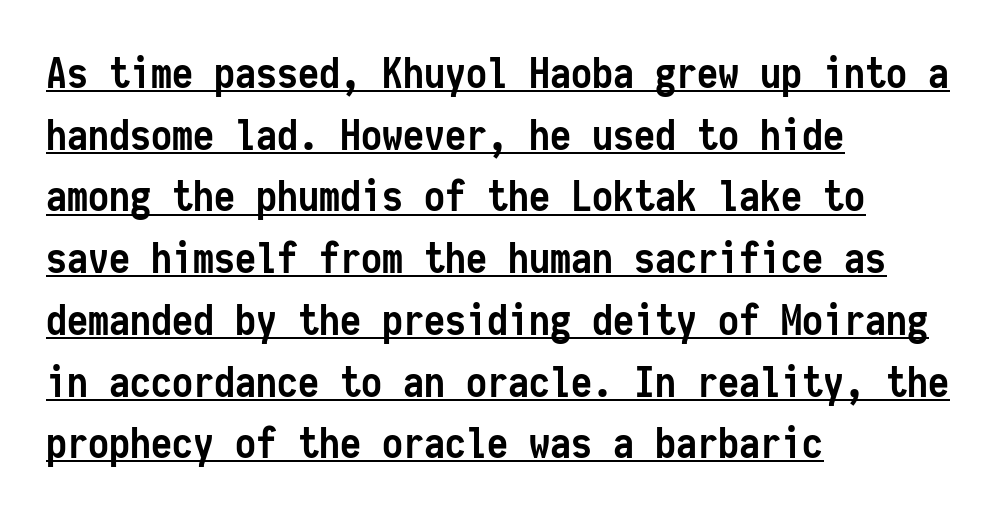
The line-height multiplier appears to be the usual default. The passage shown is typed in a monospace face where columns stay perfectly aligned. Every letter is thick-stroked: bold, no question. A baseline rule has been typeset under these characters.
